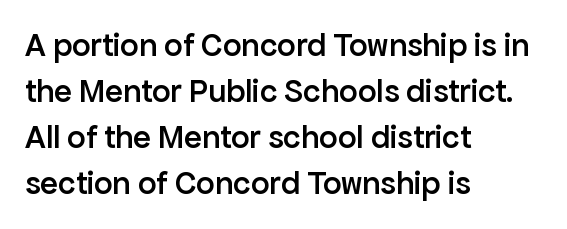
Q: Is the text bold? A: Semi-bold.
Q: Is the text italic (slanted)? A: No, it is upright.
Q: Is the typeface a serif or a sans-serif typeface? A: Sans-serif.
Q: Is the text underlined? A: No.
Q: How is the paragraph aligned? A: Left-aligned.
Q: Is the spacing between letters normal or unusually wide? A: Normal.
Q: Is the spacing between lines tight, normal or loose? A: Normal.
Q: Width (condensed, normal, or wide)? A: Normal.
Q: Stroke contrast? A: Low.
Q: x-height? A: Medium.
Q: Monospaced? A: No.
